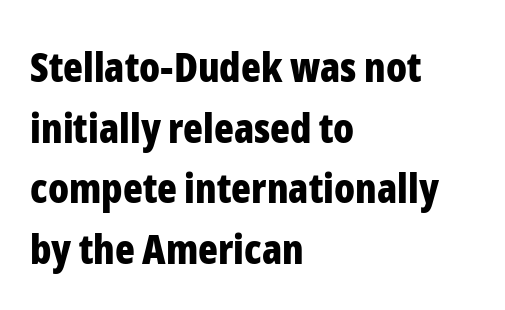
Q: Is the text bold? A: Yes.
Q: Is the text italic (slanted)? A: No, it is upright.
Q: Is the typeface a serif or a sans-serif typeface? A: Sans-serif.
Q: Is the text underlined? A: No.
Q: How is the paragraph aligned? A: Left-aligned.
Q: Is the spacing between letters normal or unusually wide? A: Normal.
Q: Is the spacing between lines tight, normal or loose? A: Normal.
Q: Width (condensed, normal, or wide)? A: Condensed.
Q: Stroke contrast? A: Low.
Q: x-height? A: Medium.
Q: Monospaced? A: No.
